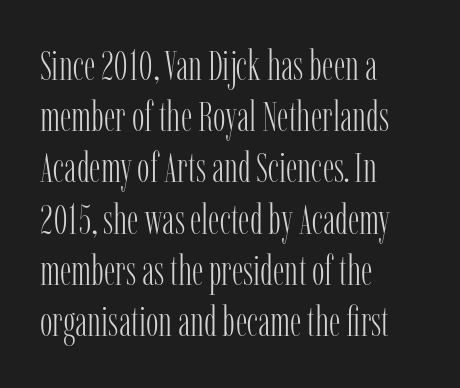
Q: Is the text bold? A: No.
Q: Is the text italic (slanted)? A: No, it is upright.
Q: Is the typeface a serif or a sans-serif typeface? A: Serif.
Q: Is the text underlined? A: No.
Q: How is the paragraph aligned? A: Left-aligned.
Q: Is the spacing between letters normal or unusually wide? A: Normal.
Q: Width (condensed, normal, or wide)? A: Condensed.
Q: Stroke contrast? A: Low.
Q: x-height? A: Medium.
Q: Monospaced? A: No.
